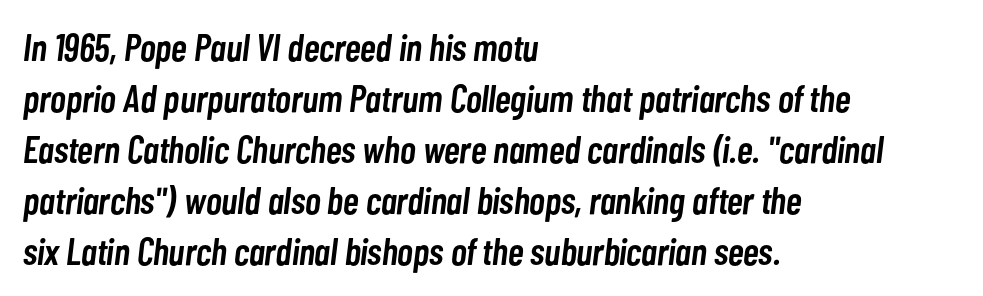
Line spacing here is normal. The passage is arranged the way most books set body copy — flush left. The face used here is a semibold: visibly heavier than regular, lighter than bold. Note the varied advance widths — an 'i' is clearly narrower than an 'm'.
